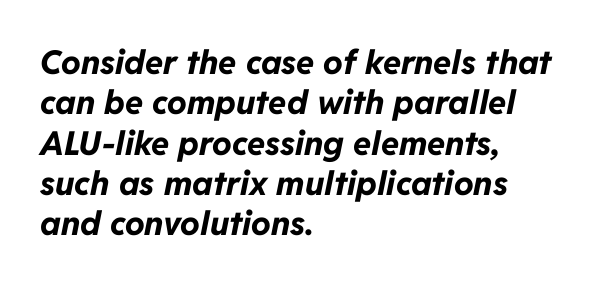
Q: Is the text bold? A: Yes.
Q: Is the text italic (slanted)? A: Yes, it leans right by about 11 degrees.
Q: Is the text underlined? A: No.
Q: How is the paragraph aligned? A: Left-aligned.
Q: Is the spacing between letters normal or unusually wide? A: Normal.
Q: Width (condensed, normal, or wide)? A: Normal.
Q: Stroke contrast? A: Low.
Q: x-height? A: Medium.
Q: Monospaced? A: No.
